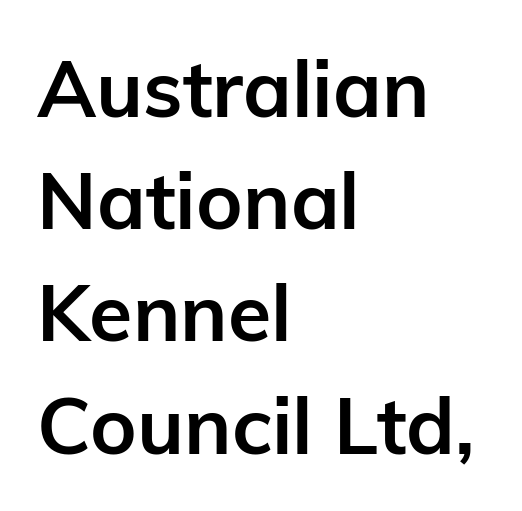
Q: Is the text bold? A: Yes.
Q: Is the text italic (slanted)? A: No, it is upright.
Q: Is the typeface a serif or a sans-serif typeface? A: Sans-serif.
Q: Is the text underlined? A: No.
Q: How is the paragraph aligned? A: Left-aligned.
Q: Is the spacing between letters normal or unusually wide? A: Normal.
Q: Is the spacing between lines tight, normal or loose? A: Normal.
Q: Width (condensed, normal, or wide)? A: Normal.
Q: Stroke contrast? A: Low.
Q: x-height? A: Medium.
Q: Monospaced? A: No.
